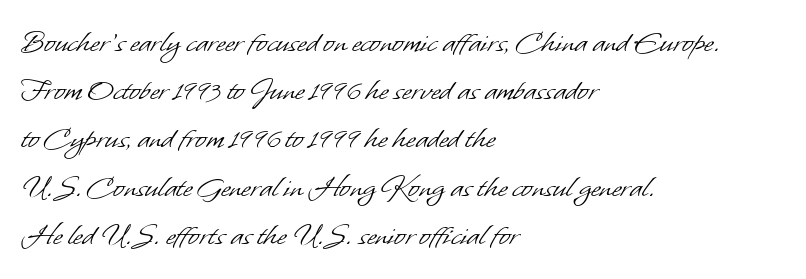
Decoration check: the copy has no underline. I'd call this a sans setting — the letters go barefoot. A typesetter would call this leading conventional body-copy spacing. You could not count columns in this text — the font is proportionally spaced. The strokes carry an ordinary text weight at most. Nobody touched the tracking dial on this one.
